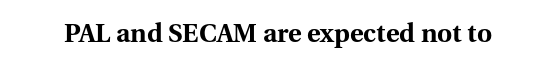
Only glyphs here, with clear space below each row. Rendered with straight, roman letterforms. The glyphs have the mass of a bold cut. Observe the ordinary spacing: letters are neighbours, not strangers.
